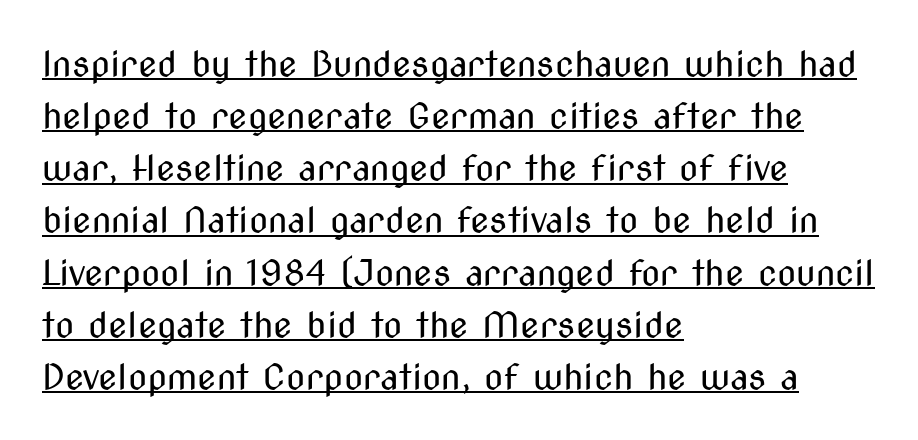
The image shows 35 px regular-weight, condensed sans-serif type, upright; set left-aligned, normal line spacing (1.49x), normal letter spacing, underlined; medium stroke contrast and a medium x-height.
